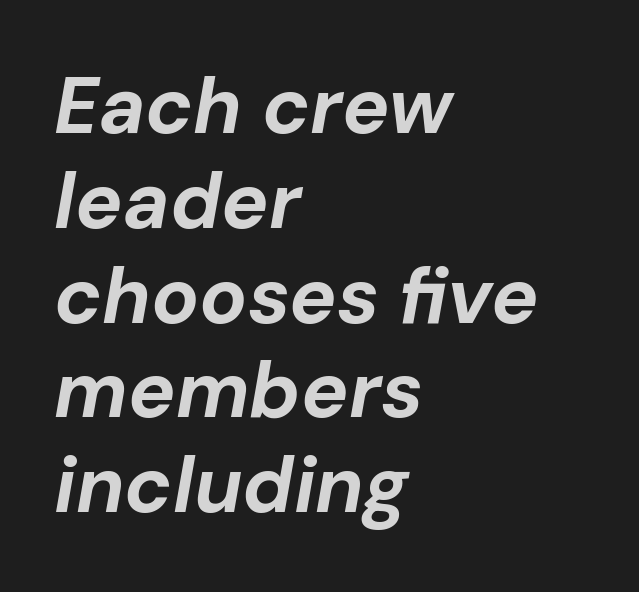
{"italic": "yes", "lean": "right", "slant_degrees": 10, "bold": "yes", "weight": "bold", "width": "normal", "stroke_contrast": "low", "x_height": "medium", "monospaced": "no", "underline": "no", "align": "left", "line_spacing_ratio": 1.2, "letter_spacing": "normal", "letter_spacing_em": 0.0, "glyph_px": 79}
